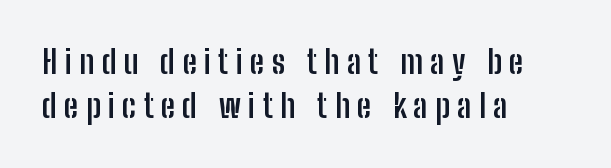
The image shows 32 px semibold, condensed sans-serif type, upright; set left-aligned, normal line spacing (1.39x), unusually wide letter spacing (+0.23 em), not underlined; low stroke contrast and a medium x-height.
